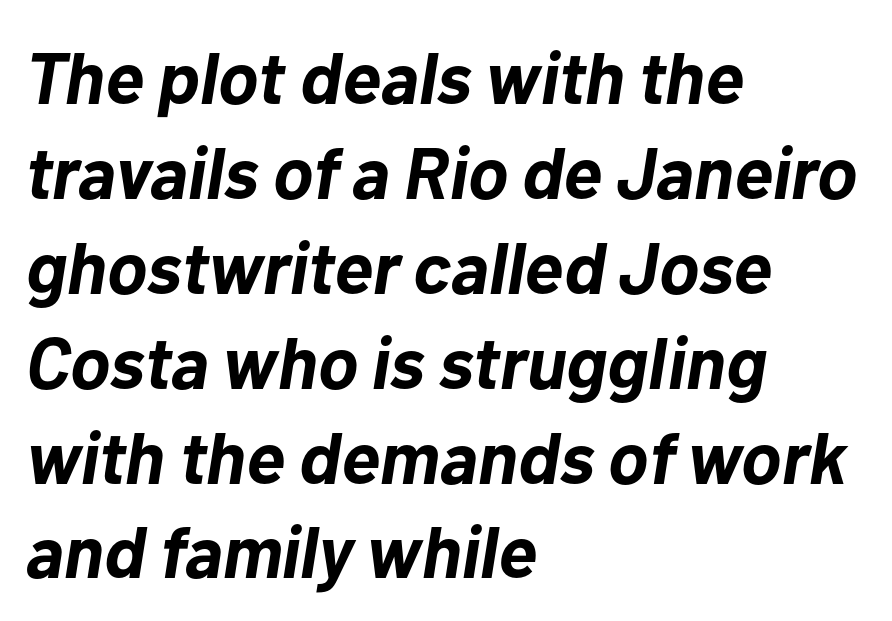
Q: Is the text bold? A: Yes.
Q: Is the text italic (slanted)? A: Yes, it leans right by about 10 degrees.
Q: Is the text underlined? A: No.
Q: How is the paragraph aligned? A: Left-aligned.
Q: Is the spacing between letters normal or unusually wide? A: Normal.
Q: Is the spacing between lines tight, normal or loose? A: Normal.
Q: Width (condensed, normal, or wide)? A: Normal.
Q: Stroke contrast? A: Low.
Q: x-height? A: Medium.
Q: Monospaced? A: No.
